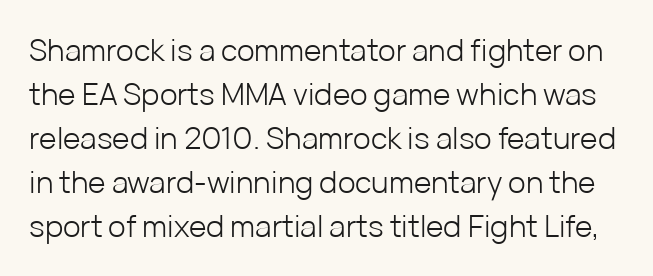
Stroke thickness stays within the range of a standard reading face or lighter. The leading is moderate, giving the passage an even texture. Does the type have serifs? No, each stem ends abruptly. Unlike italic type, these characters show no tilt at all. Lines of text with bare space underneath.
